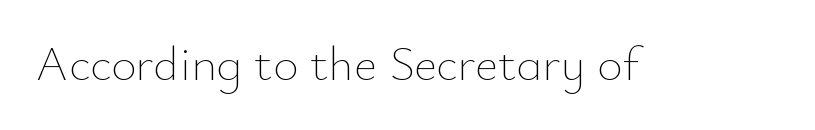
{"italic": "no", "bold": "no", "weight": "thin", "width": "normal", "stroke_contrast": "low", "x_height": "small", "monospaced": "no", "underline": "no", "letter_spacing": "normal", "letter_spacing_em": 0.0, "glyph_px": 49}
